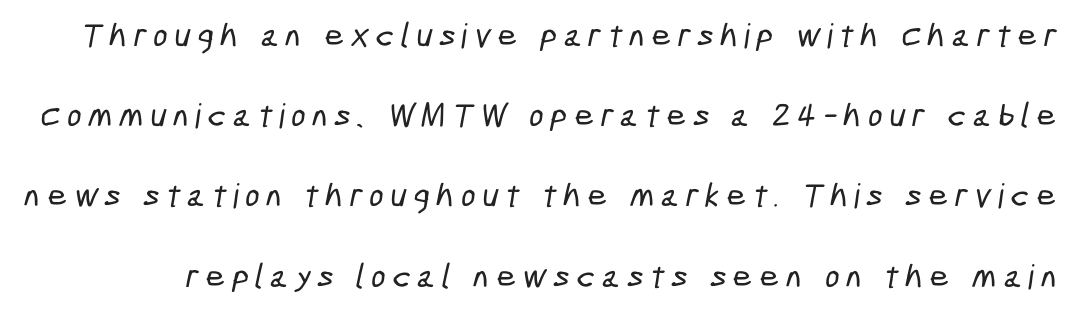
The image shows 34 px condensed sans-serif type; set loose line spacing (2.36x), unusually wide letter spacing (+0.2 em), not underlined; low stroke contrast and a medium x-height.
